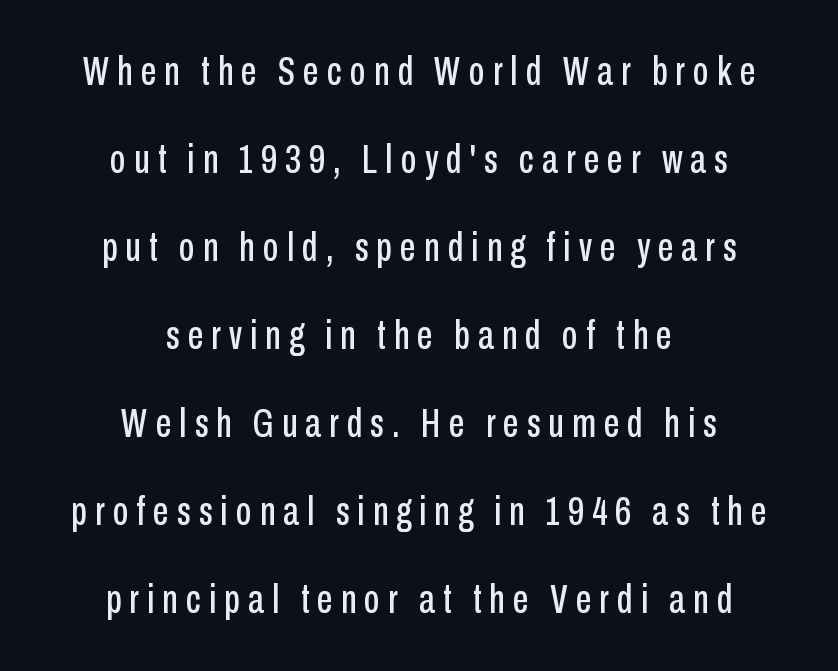
The image shows 40 px condensed sans-serif type, upright; set centered, loose line spacing (2.2x), unusually wide letter spacing (+0.2 em), not underlined; low stroke contrast and a medium x-height.
